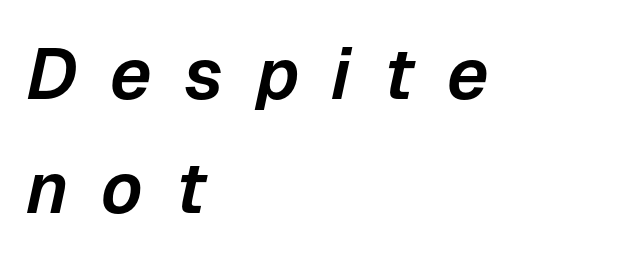
The image shows 72 px text type, italic (leaning right); set left-aligned, normal line spacing (1.59x), unusually wide letter spacing (+0.45 em), not underlined; low stroke contrast and a medium x-height.
